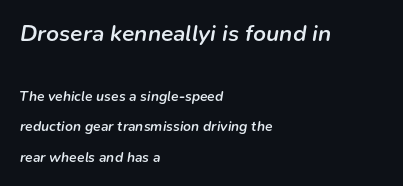
Each new line begins a long way beneath the previous one. Is the type slanted? Yes — the strokes lean at a clear angle. Nobody touched the tracking dial on this one. Of the two passages, the one on top uses the larger point size.
